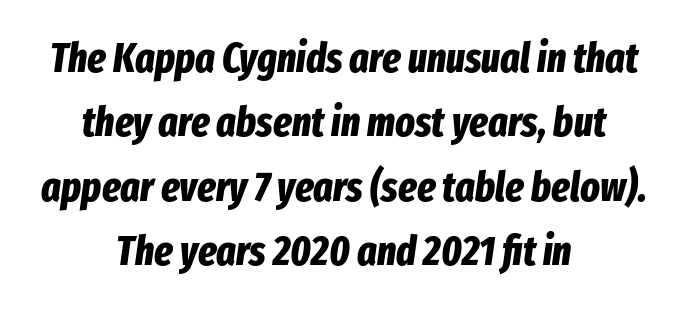
The image shows 41 px bold, condensed type, italic (leaning right); set centered, normal line spacing (1.57x), normal letter spacing, not underlined; low stroke contrast and a medium x-height.
